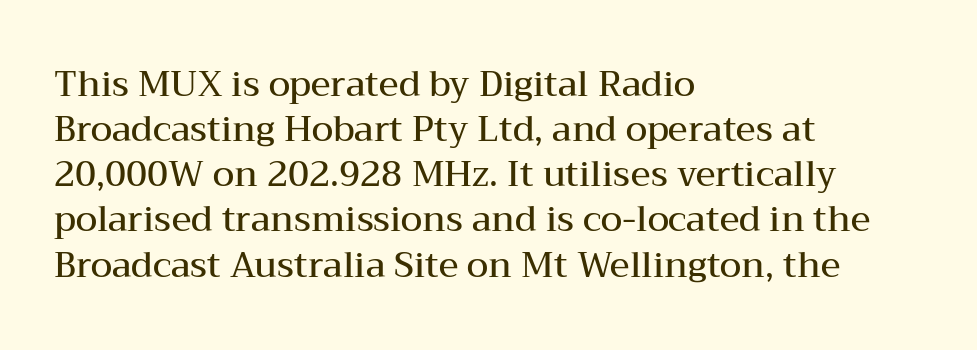
The image shows 35 px semibold, wide serif type, upright; set left-aligned, normal line spacing (1.29x), normal letter spacing, not underlined; medium stroke contrast and a medium x-height.
